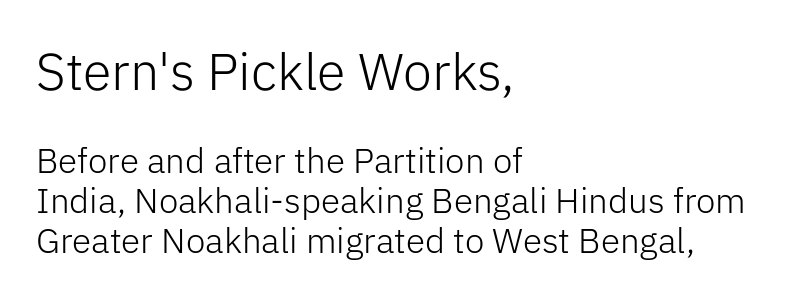
The image shows 52 px light sans-serif type, upright; set left-aligned, tight line spacing (1.14x), normal letter spacing, not underlined; the first (top) block is 1.49x larger; low stroke contrast and a medium x-height.
